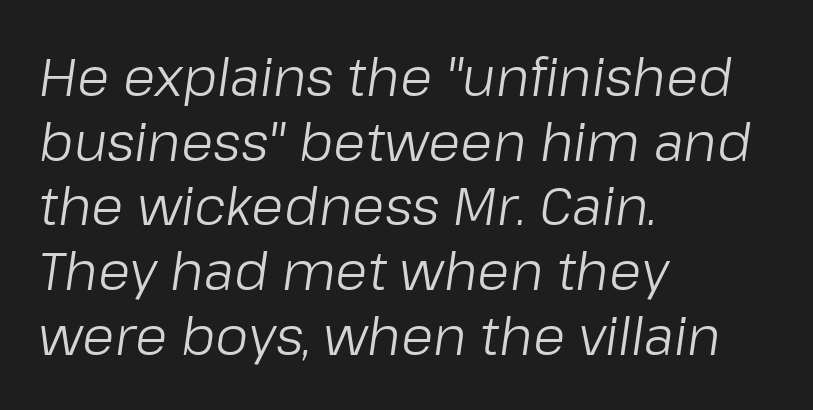
Q: Is the text bold? A: No.
Q: Is the text italic (slanted)? A: Yes, it leans right by about 8 degrees.
Q: Is the text underlined? A: No.
Q: How is the paragraph aligned? A: Left-aligned.
Q: Is the spacing between letters normal or unusually wide? A: Normal.
Q: Width (condensed, normal, or wide)? A: Normal.
Q: Stroke contrast? A: Low.
Q: x-height? A: Medium.
Q: Monospaced? A: No.
